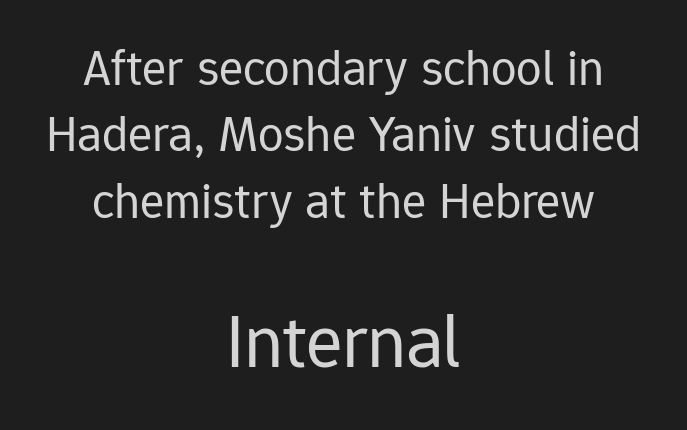
Tracking here is standard; glyphs follow each other at the usual distance. The paragraph has two soft edges and a firm central axis. Glance below the letters and you will spot only blank space. Posture: vertical. Is there much room between lines? A standard amount, neither cramped nor airy.
